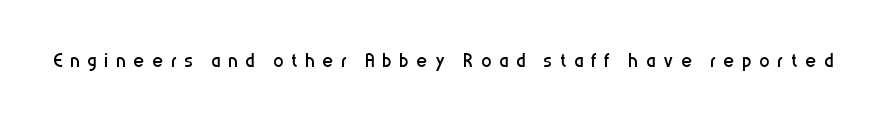
The image shows 26 px text type, upright; set unusually wide letter spacing (+0.3 em), not underlined.
